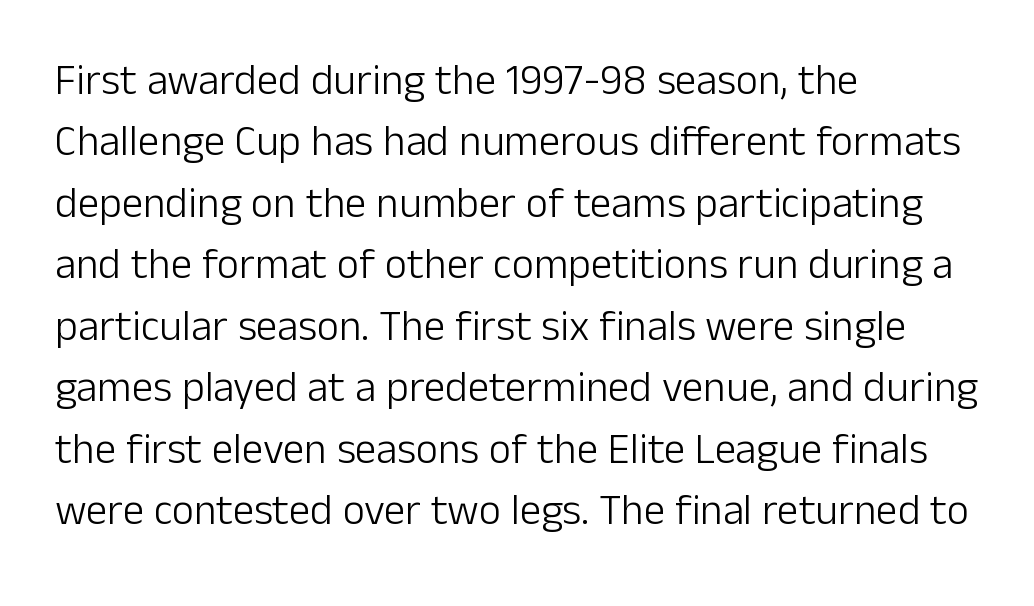
The passage shown is typeset with a sans-serif family. Students, note that the glyphs here touch the page at normal intervals. A normal amount of white space separates one row of letters from the next. Weight class: somewhere from thin through regular. Descenders hang freely into open space. Proportional: the letters do not fall into vertical columns.
